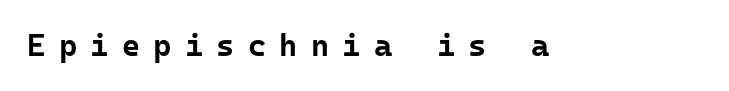
The image shows 31 px bold sans-serif type, upright, monospaced; set unusually wide letter spacing (+0.43 em), not underlined; low stroke contrast and a medium x-height.
